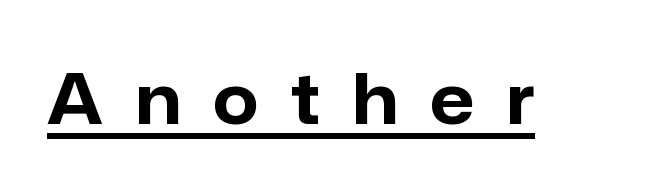
{"serif": "no", "italic": "no", "bold": "yes", "weight": "bold", "width": "normal", "stroke_contrast": "low", "x_height": "medium", "monospaced": "no", "underline": "yes", "letter_spacing": "wide", "letter_spacing_em": 0.46, "glyph_px": 70}
